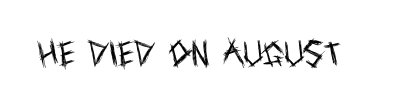
Q: Is the text bold? A: No.
Q: Is the text italic (slanted)? A: No, it is upright.
Q: Is the typeface a serif or a sans-serif typeface? A: Sans-serif.
Q: Is the text underlined? A: No.
Q: Is the spacing between letters normal or unusually wide? A: Normal.
Q: Width (condensed, normal, or wide)? A: Condensed.
Q: x-height? A: Large.
Q: Monospaced? A: No.
